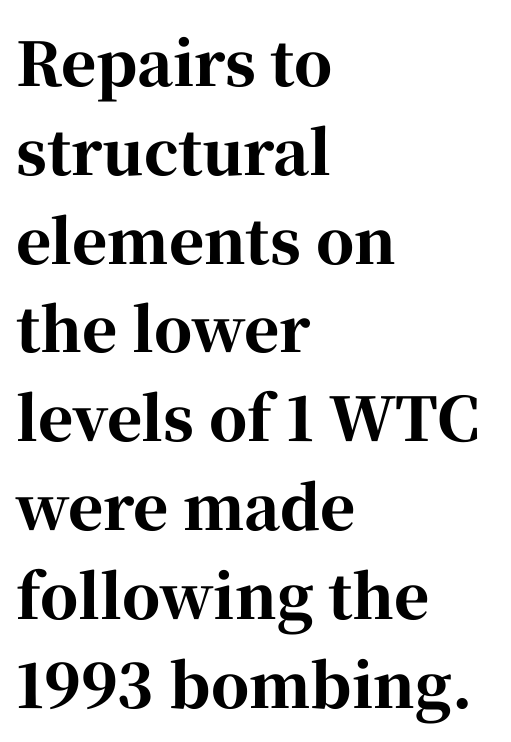
Do the letters lean? They stand straight. Varying glyph widths throughout — classic text-font behaviour. Successive baselines arrive at the customary interval. Is this a sans? No — the strokes have serifs. This rendering uses left alignment, leaving the right contour irregular.
